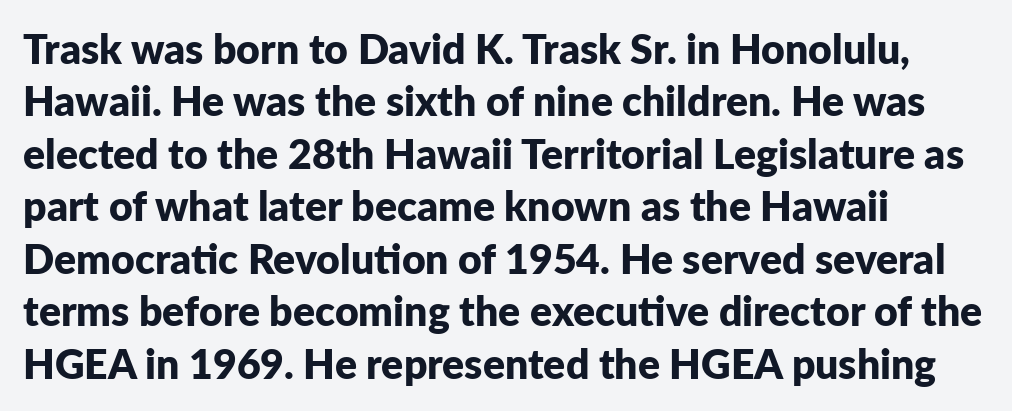
Q: Is the text bold? A: Yes.
Q: Is the text italic (slanted)? A: No, it is upright.
Q: Is the typeface a serif or a sans-serif typeface? A: Sans-serif.
Q: Is the text underlined? A: No.
Q: How is the paragraph aligned? A: Left-aligned.
Q: Is the spacing between letters normal or unusually wide? A: Normal.
Q: Is the spacing between lines tight, normal or loose? A: Normal.
Q: Width (condensed, normal, or wide)? A: Normal.
Q: Stroke contrast? A: Low.
Q: x-height? A: Medium.
Q: Monospaced? A: No.
